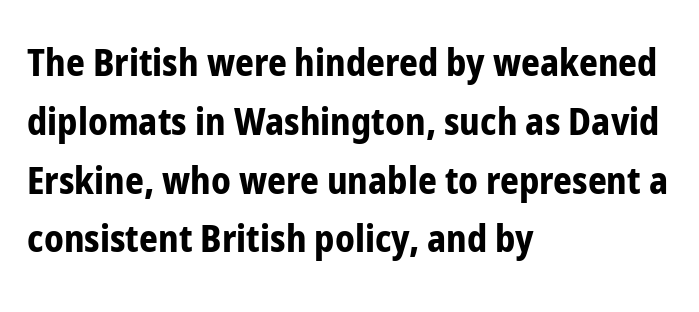
Q: Is the text bold? A: Yes.
Q: Is the text italic (slanted)? A: No, it is upright.
Q: Is the typeface a serif or a sans-serif typeface? A: Sans-serif.
Q: Is the text underlined? A: No.
Q: How is the paragraph aligned? A: Left-aligned.
Q: Is the spacing between letters normal or unusually wide? A: Normal.
Q: Is the spacing between lines tight, normal or loose? A: Normal.
Q: Width (condensed, normal, or wide)? A: Condensed.
Q: Stroke contrast? A: Low.
Q: x-height? A: Medium.
Q: Monospaced? A: No.
